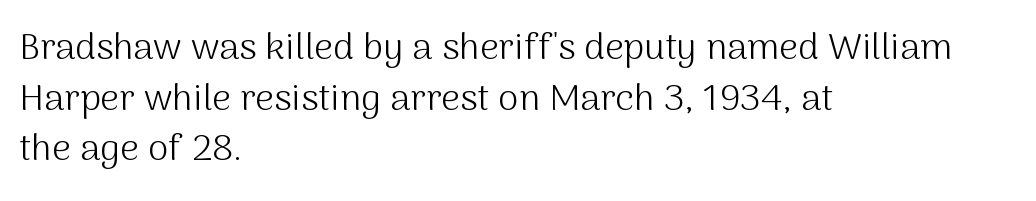
Caption: multi-line text, flush left, ragged right. Does extra space separate the letters? No, they use regular spacing. Spacing verdict: proportional, widths tailored to each character. The typeface chosen for these lines omits serifs. The cut favours lightness, reaching ordinary text weight at its darkest. Tall strokes in this sample are plumb rather than angled.
